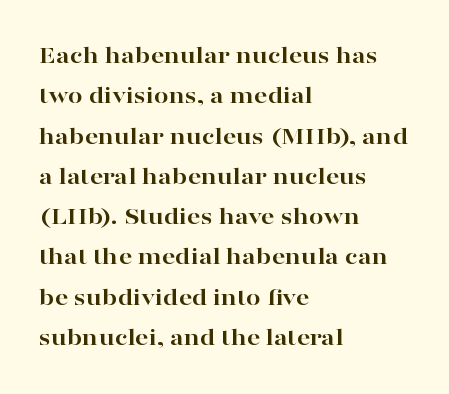
A classic flush-left, rag-right setting is used for this passage. Rows of type keep a routine distance in the vertical direction. Descenders are the only things crossing below the line. The strokes are fattened all the way to bold. Tracking value appears to be zero — textbook default spacing.
